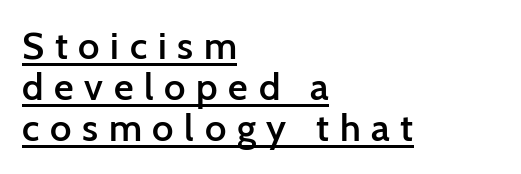
Q: Is the text bold? A: Semi-bold.
Q: Is the text italic (slanted)? A: No, it is upright.
Q: Is the typeface a serif or a sans-serif typeface? A: Sans-serif.
Q: Is the text underlined? A: Yes.
Q: How is the paragraph aligned? A: Left-aligned.
Q: Is the spacing between letters normal or unusually wide? A: Unusually wide.
Q: Is the spacing between lines tight, normal or loose? A: Tight.
Q: Width (condensed, normal, or wide)? A: Normal.
Q: Stroke contrast? A: Low.
Q: x-height? A: Medium.
Q: Monospaced? A: No.
